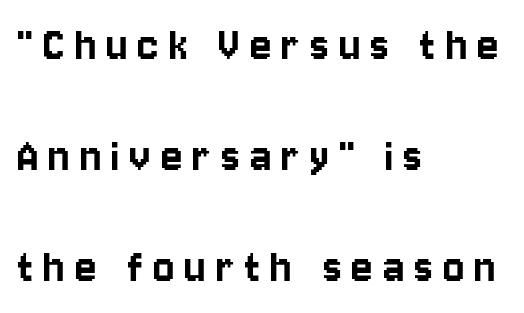
Ascenders rise straight up at ninety degrees. The rendering shows plain stroke endings on the letterforms — a sans-serif design. Quick note: underline off. The line-height multiplier appears high, well above default.
